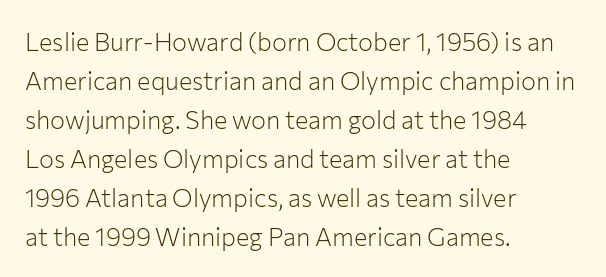
The space between consecutive lines is moderate. In terms of letterspacing, this is plain default setting. This rendering features lettering with no underline. Is the stroke heavy? The answer is a plain regular-or-lighter.
